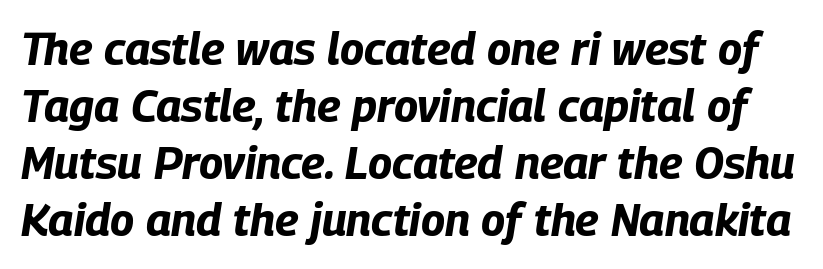
{"italic": "yes", "lean": "right", "slant_degrees": 9, "bold": "yes", "weight": "bold", "width": "condensed", "stroke_contrast": "low", "x_height": "large", "monospaced": "no", "underline": "no", "line_spacing": "normal", "line_spacing_ratio": 1.27, "letter_spacing": "normal", "letter_spacing_em": 0.0, "glyph_px": 45}
